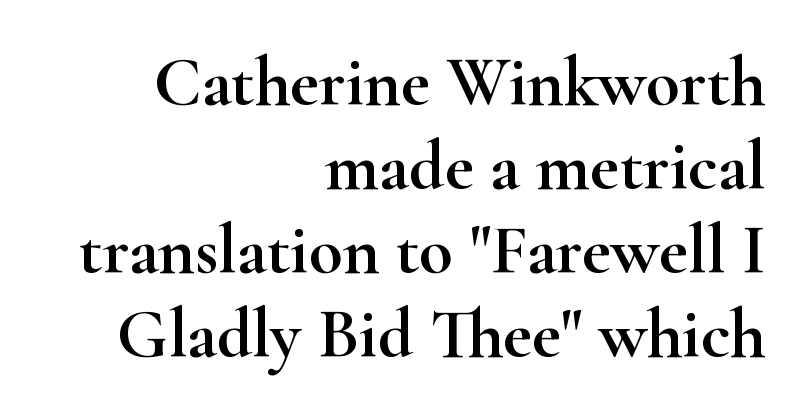
The image shows 70 px wide serif type, upright; set right-aligned, line spacing 1.2x, normal letter spacing, not underlined; high stroke contrast and a small x-height.
